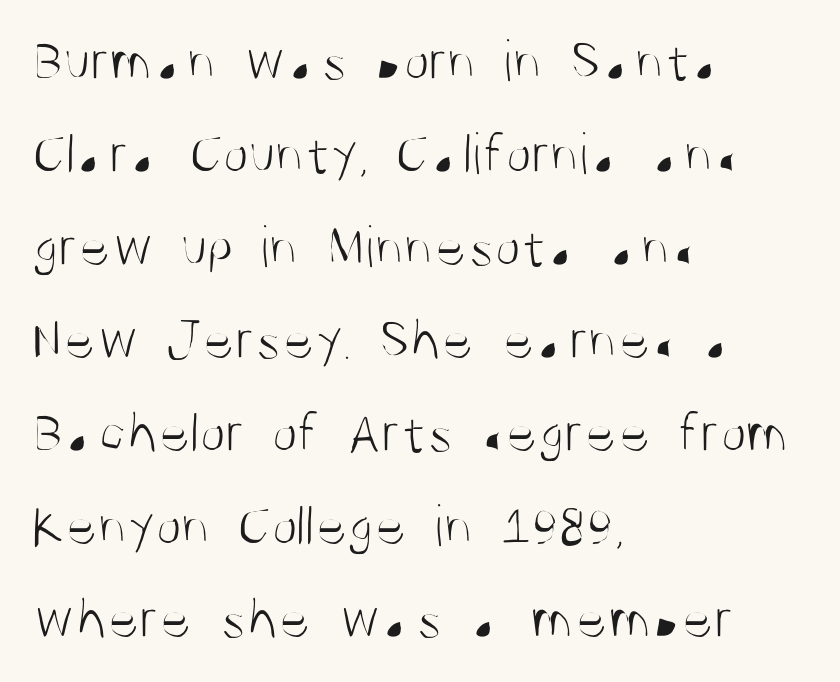
The image shows 60 px light, condensed sans-serif type, upright; set left-aligned, normal line spacing (1.55x), normal letter spacing, not underlined; medium stroke contrast and a large x-height.
